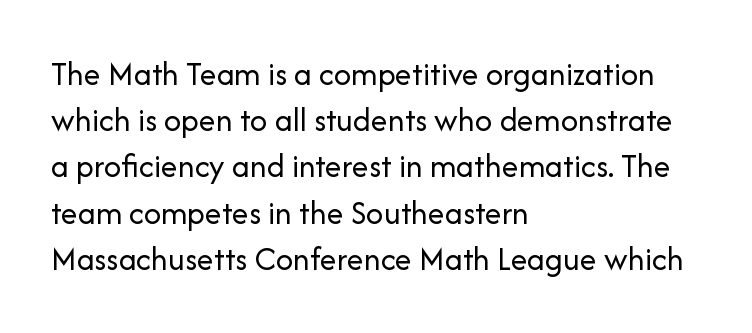
Q: Is the text bold? A: No.
Q: Is the text italic (slanted)? A: No, it is upright.
Q: Is the typeface a serif or a sans-serif typeface? A: Sans-serif.
Q: Is the text underlined? A: No.
Q: How is the paragraph aligned? A: Left-aligned.
Q: Is the spacing between letters normal or unusually wide? A: Normal.
Q: Is the spacing between lines tight, normal or loose? A: Normal.
Q: Width (condensed, normal, or wide)? A: Normal.
Q: Stroke contrast? A: Low.
Q: x-height? A: Medium.
Q: Monospaced? A: No.
